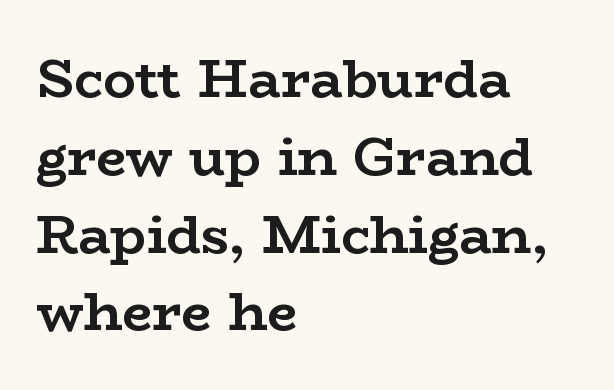
Q: Is the text bold? A: Yes.
Q: Is the text italic (slanted)? A: No, it is upright.
Q: Is the typeface a serif or a sans-serif typeface? A: Serif.
Q: Is the text underlined? A: No.
Q: How is the paragraph aligned? A: Left-aligned.
Q: Is the spacing between letters normal or unusually wide? A: Normal.
Q: Is the spacing between lines tight, normal or loose? A: Normal.
Q: Width (condensed, normal, or wide)? A: Wide.
Q: Stroke contrast? A: Low.
Q: x-height? A: Medium.
Q: Monospaced? A: No.
